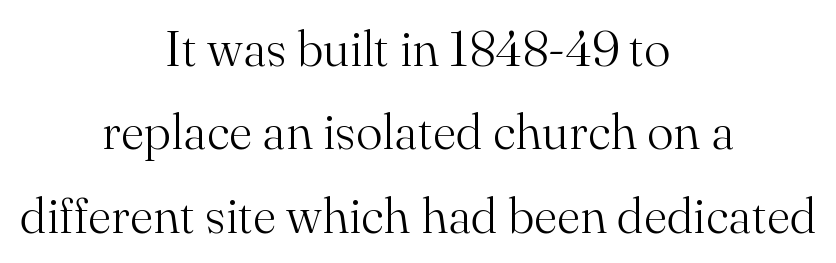
Think standard paragraph weight, or any step lighter than that. A student would call this center alignment; a typographer would say set centered. The area under the type is left untouched. Glyph-to-glyph distance matches everyday printed text.
